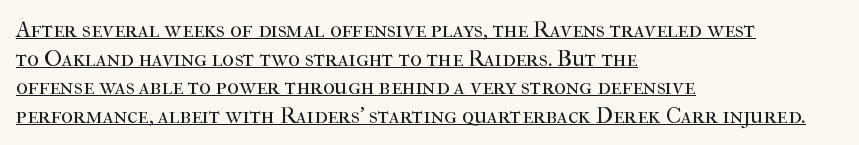
The image shows 23 px text type, upright; set left-aligned, line spacing 1.24x, normal letter spacing, underlined.
